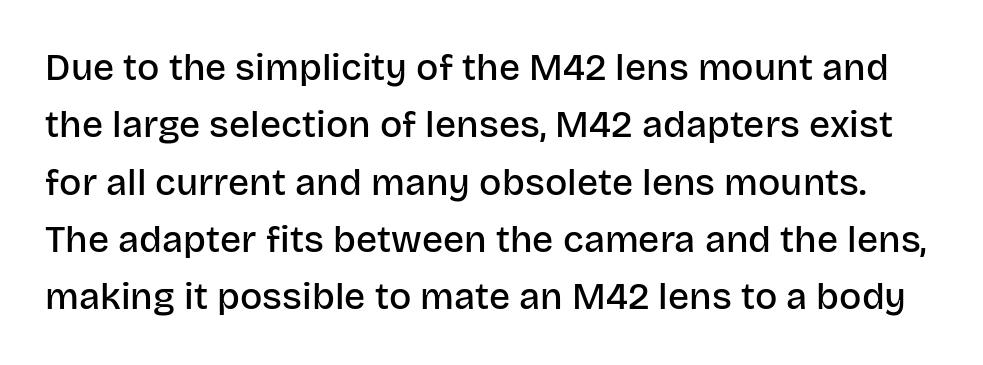
The image shows 37 px semibold sans-serif type, upright; set normal line spacing (1.55x), normal letter spacing, not underlined; low stroke contrast and a large x-height.
